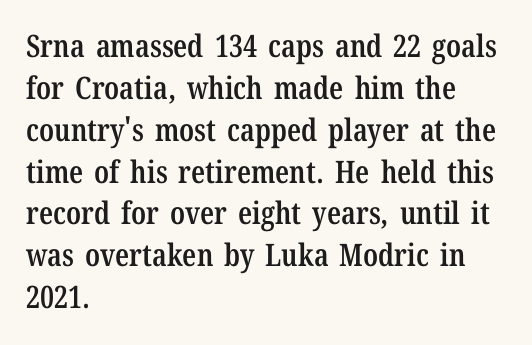
{"serif": "yes", "italic": "no", "bold": "semi", "weight": "semibold", "width": "condensed", "stroke_contrast": "low", "x_height": "medium", "monospaced": "no", "underline": "no", "align": "left", "line_spacing": "normal", "line_spacing_ratio": 1.35, "letter_spacing": "normal", "letter_spacing_em": 0.0, "glyph_px": 31}
